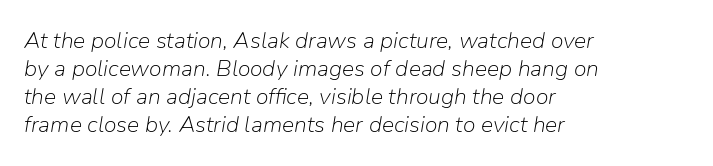
The image shows 23 px text type, italic (leaning right); set left-aligned, line spacing 1.22x, normal letter spacing, not underlined.
